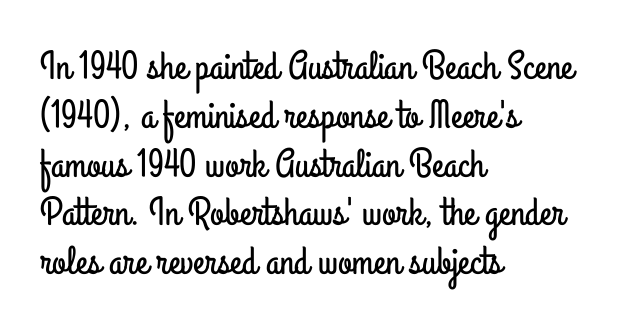
The image shows 40 px condensed sans-serif type, upright; set left-aligned, line spacing 1.22x, normal letter spacing, not underlined; low stroke contrast and a small x-height.
